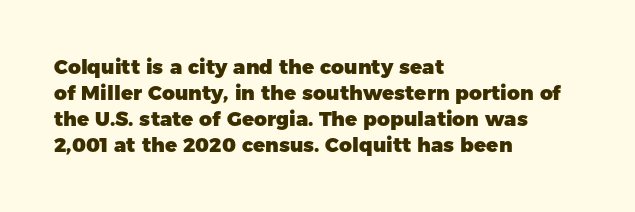
{"italic": "no", "bold": "yes", "underline": "no", "align": "left", "line_spacing": "normal", "line_spacing_ratio": 1.3, "letter_spacing": "normal", "letter_spacing_em": 0.0, "glyph_px": 20}
